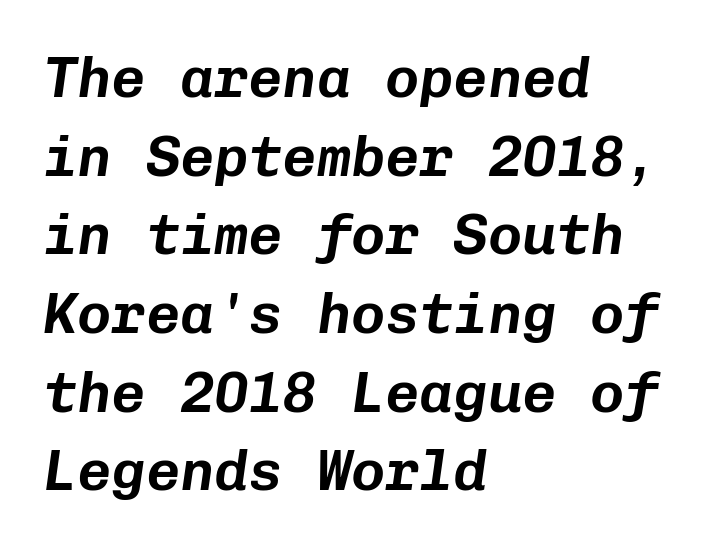
{"italic": "yes", "lean": "right", "slant_degrees": 8, "width": "normal", "stroke_contrast": "low", "x_height": "medium", "monospaced": "yes", "underline": "no", "align": "left", "line_spacing": "normal", "line_spacing_ratio": 1.38, "letter_spacing": "normal", "letter_spacing_em": 0.0, "glyph_px": 57}
